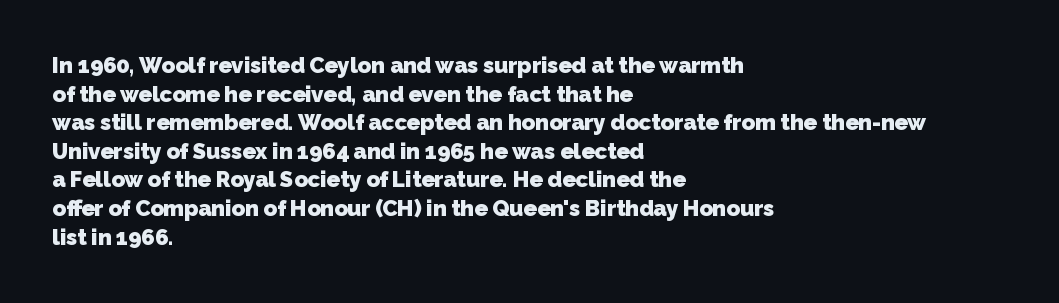
Q: Is the text bold? A: Yes.
Q: Is the text underlined? A: No.
Q: How is the paragraph aligned? A: Left-aligned.
Q: Is the spacing between letters normal or unusually wide? A: Normal.
Q: Is the spacing between lines tight, normal or loose? A: Normal.
